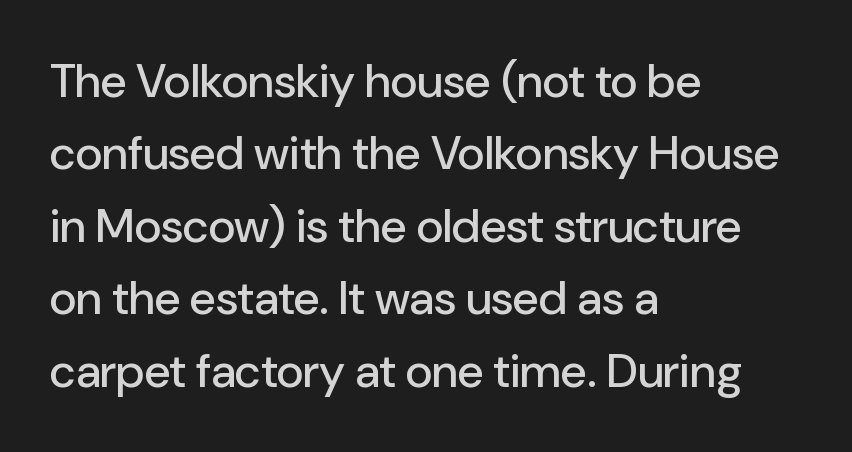
The image shows 47 px sans-serif type, upright; set left-aligned, normal line spacing (1.54x), normal letter spacing, not underlined; low stroke contrast and a medium x-height.
